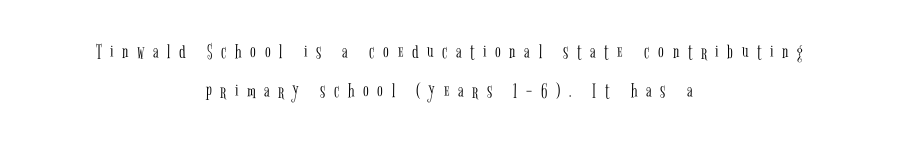
{"italic": "no", "bold": "no", "underline": "no", "align": "center", "line_spacing_ratio": 1.86, "letter_spacing": "wide", "letter_spacing_em": 0.41, "glyph_px": 21}
